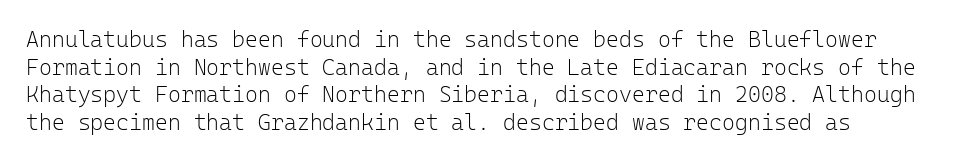
{"italic": "no", "bold": "no", "underline": "no", "align": "left", "line_spacing": "normal", "line_spacing_ratio": 1.26, "letter_spacing": "normal", "letter_spacing_em": 0.0, "glyph_px": 22}
